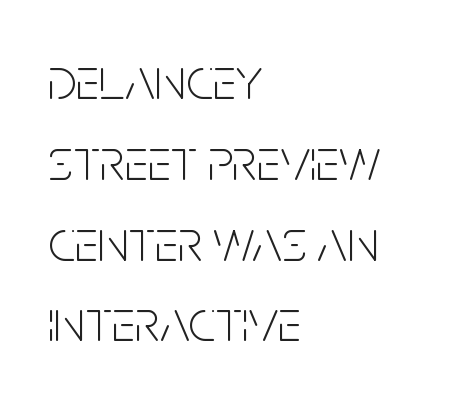
The image shows 59 px light, condensed sans-serif type, upright; set left-aligned, normal line spacing (1.37x), normal letter spacing, not underlined; low stroke contrast and a large x-height.
